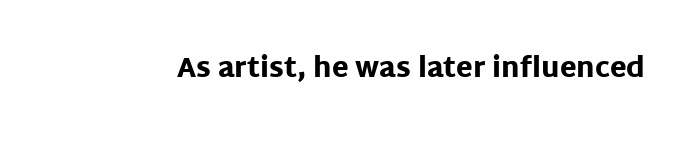
The image shows 27 px bold type, upright; set normal letter spacing, not underlined.
